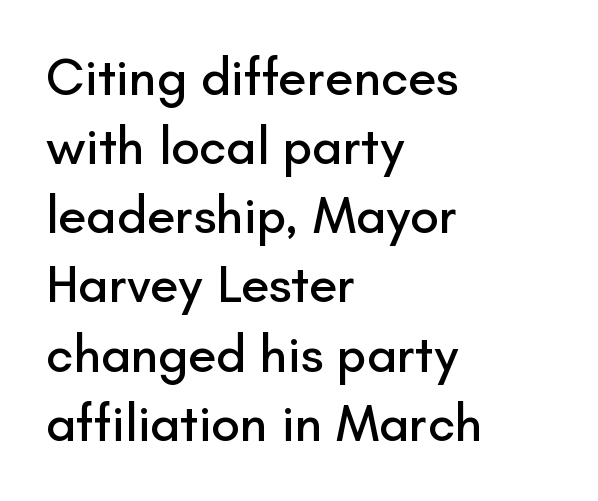
{"serif": "no", "italic": "no", "width": "normal", "stroke_contrast": "low", "x_height": "small", "monospaced": "no", "underline": "no", "align": "left", "line_spacing": "normal", "line_spacing_ratio": 1.33, "letter_spacing": "normal", "letter_spacing_em": 0.0, "glyph_px": 52}
